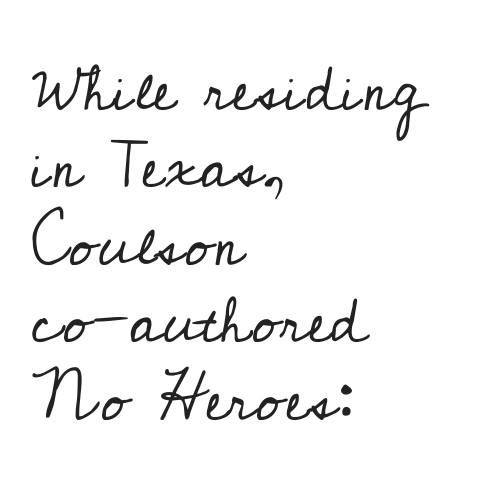
Q: Is the text bold? A: No.
Q: Is the text italic (slanted)? A: Yes.
Q: Is the typeface a serif or a sans-serif typeface? A: Serif.
Q: Is the text underlined? A: No.
Q: How is the paragraph aligned? A: Left-aligned.
Q: Is the spacing between letters normal or unusually wide? A: Normal.
Q: Width (condensed, normal, or wide)? A: Normal.
Q: Stroke contrast? A: Low.
Q: x-height? A: Small.
Q: Monospaced? A: No.
